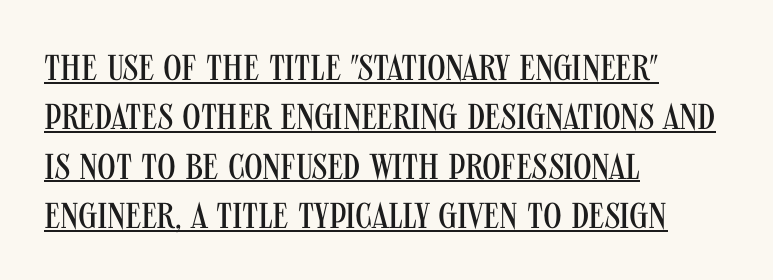
The image shows 36 px regular-weight, condensed sans-serif type, upright; set left-aligned, normal line spacing (1.37x), normal letter spacing, underlined; medium stroke contrast and a large x-height.
